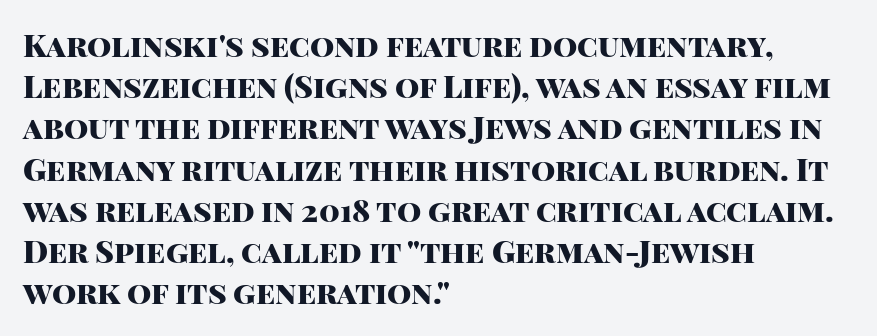
Q: Is the text bold? A: Yes.
Q: Is the text italic (slanted)? A: No, it is upright.
Q: Is the typeface a serif or a sans-serif typeface? A: Sans-serif.
Q: Is the text underlined? A: No.
Q: How is the paragraph aligned? A: Left-aligned.
Q: Is the spacing between letters normal or unusually wide? A: Normal.
Q: Is the spacing between lines tight, normal or loose? A: Normal.
Q: Width (condensed, normal, or wide)? A: Normal.
Q: Stroke contrast? A: High.
Q: x-height? A: Large.
Q: Monospaced? A: No.
